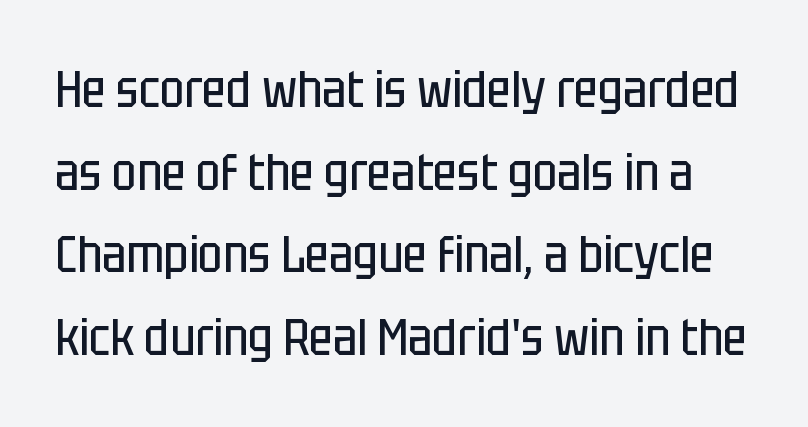
{"serif": "no", "italic": "no", "bold": "no", "weight": "regular", "width": "condensed", "stroke_contrast": "low", "x_height": "large", "monospaced": "no", "underline": "no", "line_spacing": "normal", "line_spacing_ratio": 1.59, "letter_spacing": "normal", "letter_spacing_em": 0.0, "glyph_px": 52}
